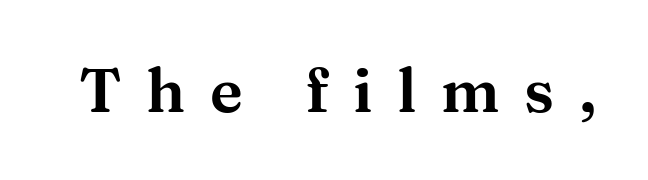
The image shows 61 px wide serif type, upright; set unusually wide letter spacing (+0.4 em), not underlined; medium stroke contrast and a medium x-height.
